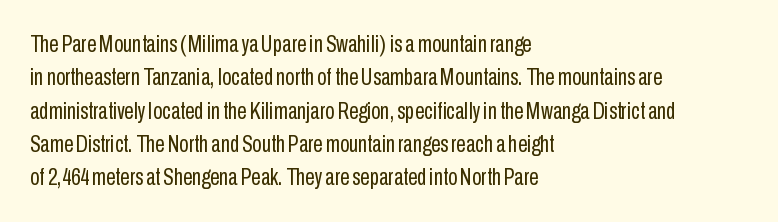
The image shows 24 px text type, upright; set left-aligned, normal line spacing (1.39x), normal letter spacing, not underlined.
